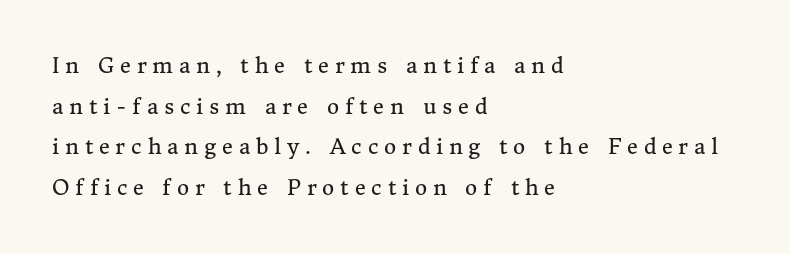
The image shows 21 px text type, upright; set left-aligned, loose line spacing (1.94x), unusually wide letter spacing (+0.28 em), not underlined.
